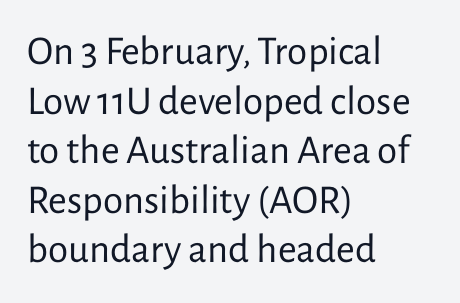
Tall strokes in this sample are plumb rather than angled. Are there feet on the stems? There aren't — it's a sans. The strokes are not fattened; the text isn't bold. The strip under each line holds only bare page. Observe the ordinary spacing: letters are neighbours, not strangers. The face used here is proportionally spaced, like ordinary book or web type.
